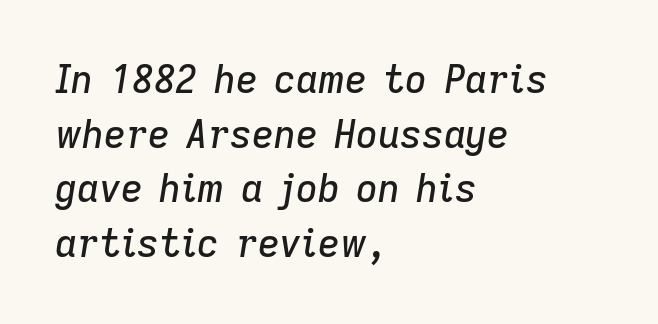
{"italic": "yes", "lean": "right", "slant_degrees": 9, "width": "normal", "stroke_contrast": "low", "x_height": "medium", "monospaced": "no", "underline": "no", "align": "left", "line_spacing": "normal", "line_spacing_ratio": 1.44, "letter_spacing": "normal", "letter_spacing_em": 0.0, "glyph_px": 38}
